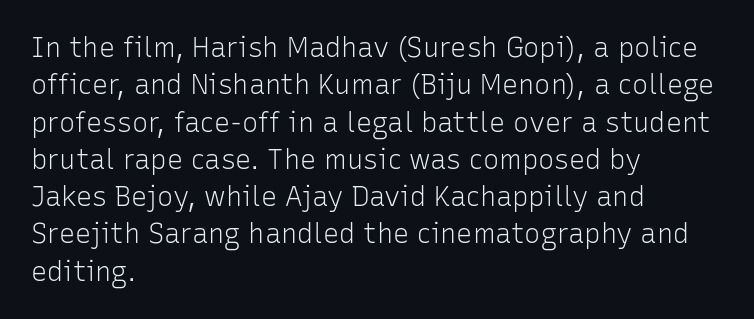
The image shows 27 px text type, upright; set left-aligned, normal line spacing (1.38x), normal letter spacing, not underlined.
